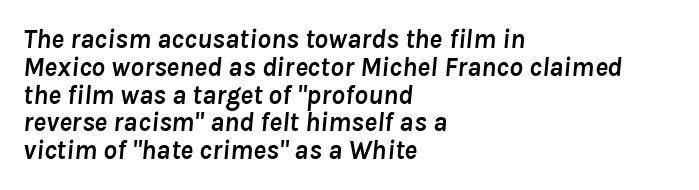
Where is the straight margin? On the left. Vertically, the passage feels compressed, each row crowding the next. Spacing between characters is what you'd get straight out of the box. A clean baseline with only descenders dipping below it. The glyphs look as if they've been sheared to an angle.
